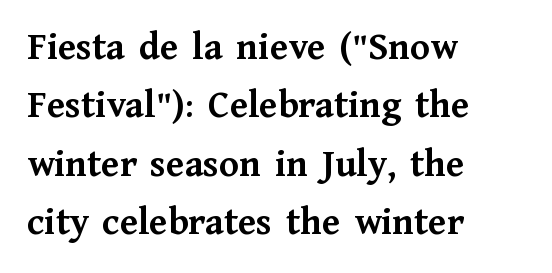
Q: Is the text bold? A: Yes.
Q: Is the text italic (slanted)? A: No, it is upright.
Q: Is the typeface a serif or a sans-serif typeface? A: Serif.
Q: Is the text underlined? A: No.
Q: How is the paragraph aligned? A: Left-aligned.
Q: Is the spacing between letters normal or unusually wide? A: Normal.
Q: Is the spacing between lines tight, normal or loose? A: Normal.
Q: Width (condensed, normal, or wide)? A: Normal.
Q: Stroke contrast? A: Medium.
Q: x-height? A: Medium.
Q: Monospaced? A: No.
